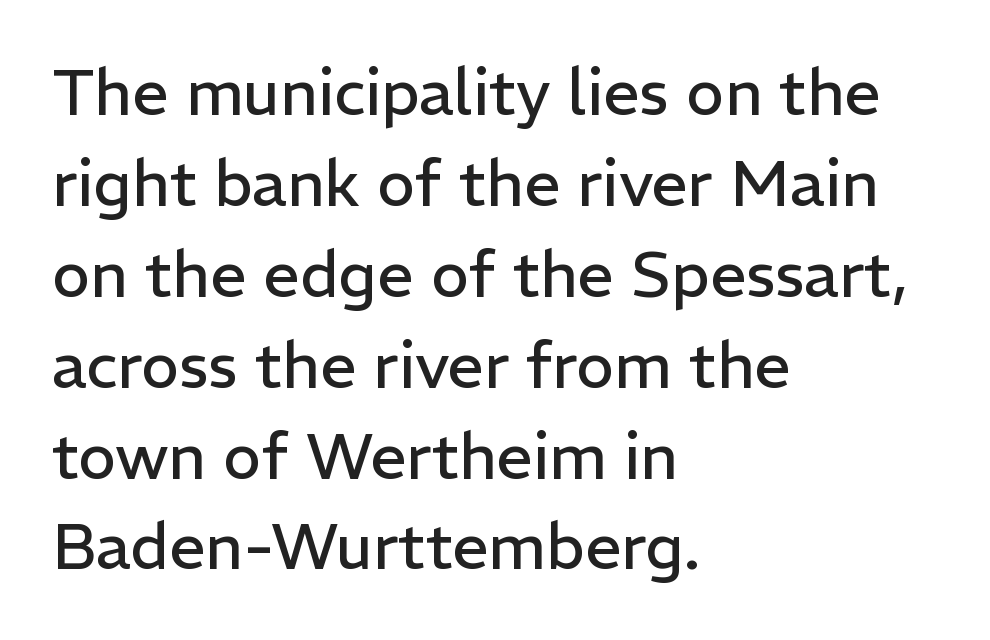
The image shows 64 px regular-weight sans-serif type, upright; set left-aligned, normal line spacing (1.42x), normal letter spacing, not underlined; low stroke contrast and a medium x-height.
